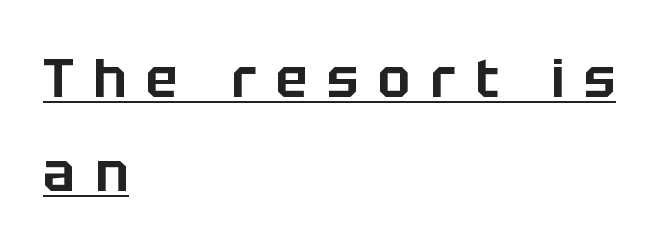
The image shows 54 px sans-serif type, upright; set left-aligned, line spacing 1.74x, unusually wide letter spacing (+0.36 em), underlined; low stroke contrast and a large x-height.
